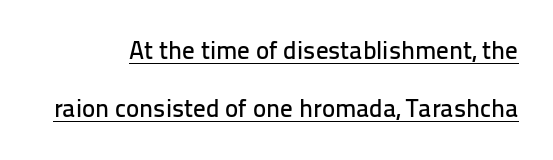
Is the letter spacing exaggerated? No — it looks like the ordinary default. Vertically, the passage feels expansive, rows floating well apart. A typesetter would mark this as roman, not italic. Like a heading marked for emphasis, these lines bear an underscore.
